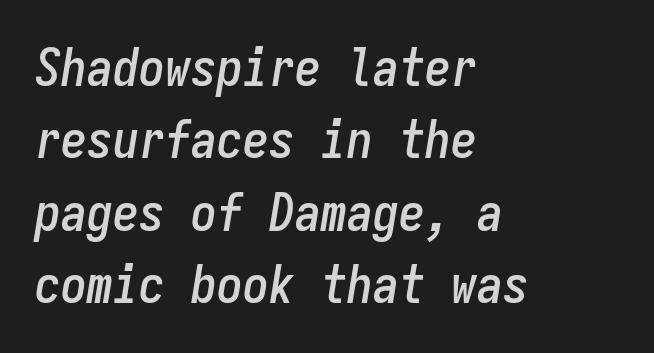
The image shows 52 px condensed type, italic (leaning right), monospaced; set left-aligned, normal line spacing (1.39x), normal letter spacing, not underlined; low stroke contrast and a medium x-height.
